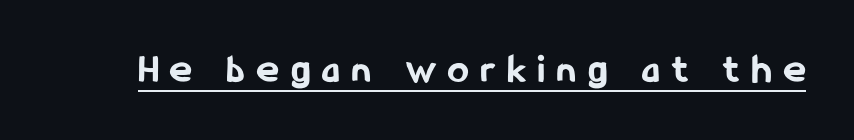
The image shows 41 px bold, condensed sans-serif type, upright; set unusually wide letter spacing (+0.31 em), underlined; low stroke contrast and a medium x-height.
